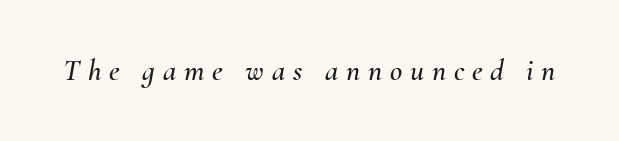
The tracking jumps out immediately: characters are airy and widely separated. Proportional: the letters do not fall into vertical columns. Quick note: italic. Nobody drew a line under any word here.
